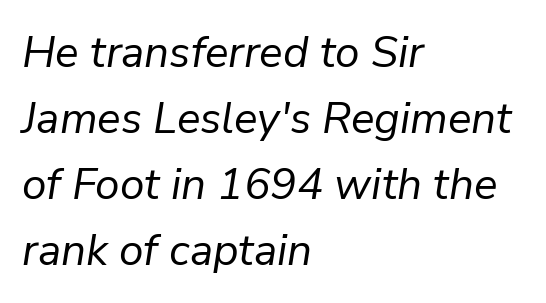
Glance below the letters and you will spot only blank space. Honestly, the row spacing looks completely unremarkable. Is the type slanted? Yes — the strokes lean at a clear angle. Each word holds together tightly as a unit, with standard inter-letter gaps. All the whitespace from short lines collects on the right. No chunkiness to these letters — they're not bold.
